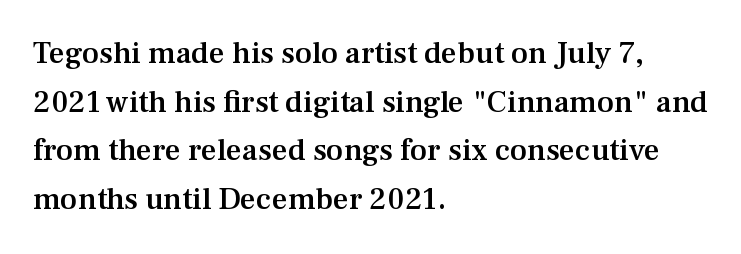
The image shows 31 px semibold serif type, upright; set left-aligned, normal line spacing (1.57x), normal letter spacing, not underlined; medium stroke contrast and a medium x-height.
